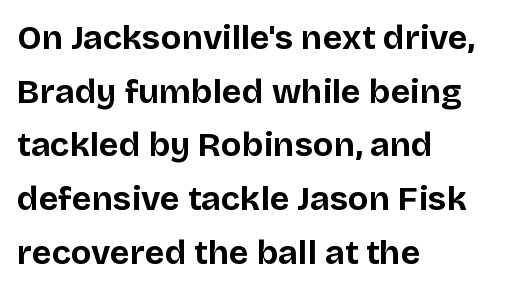
Characters follow at the spacing the type designer built in. Does the leading feel generous? No, just average. These lines were composed using upright roman letters. Weight: bold. Words float on clear page, feet unadorned. The typeface chosen for these lines omits serifs.
